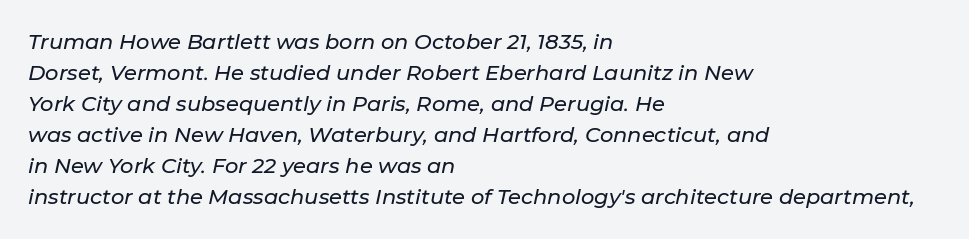
{"italic": "yes", "lean": "right", "slant_degrees": 11, "underline": "no", "align": "left", "line_spacing": "normal", "line_spacing_ratio": 1.48, "letter_spacing": "normal", "letter_spacing_em": 0.0, "glyph_px": 21}
